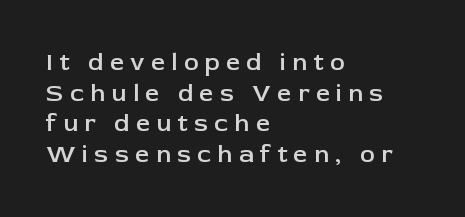
{"italic": "no", "bold": "semi", "underline": "no", "align": "left", "line_spacing_ratio": 1.23, "letter_spacing": "wide", "letter_spacing_em": 0.25, "glyph_px": 25}
